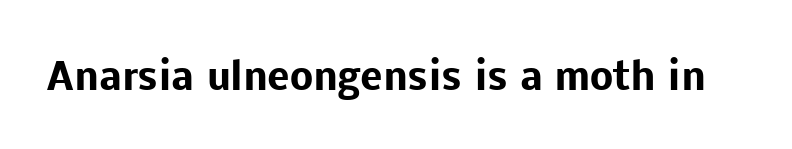
The image shows 37 px heavy sans-serif type, upright; set normal letter spacing, not underlined; low stroke contrast and a medium x-height.
